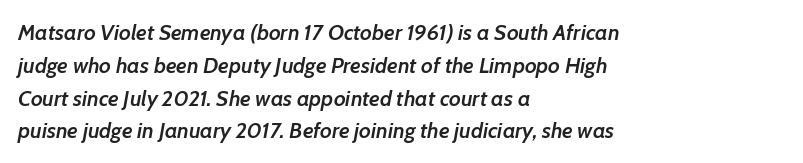
Summary of vertical rhythm: regular, with standard interline spacing. Any mark beneath the type? The region is blank. The typography opts for an oblique posture over an upright one. Layout note: lines flush left. The face used here is rendered with its standard letterfit.
